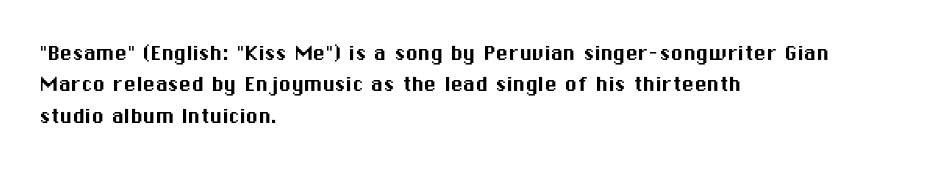
{"italic": "no", "underline": "no", "align": "left", "line_spacing": "normal", "line_spacing_ratio": 1.26, "letter_spacing": "normal", "letter_spacing_em": 0.0, "glyph_px": 25}
